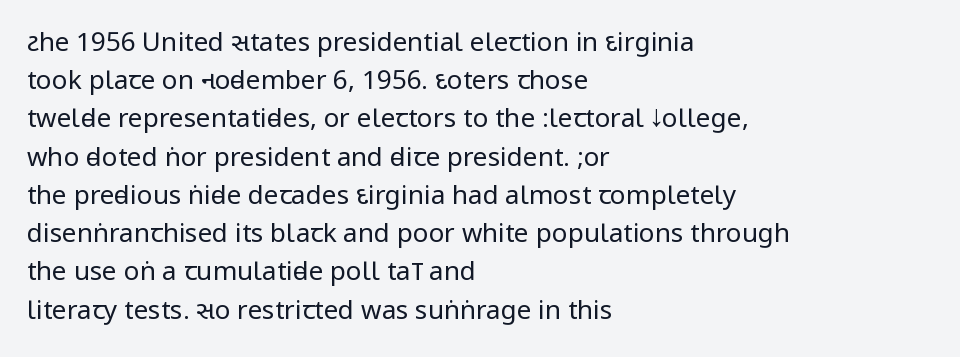
{"italic": "no", "bold": "no", "underline": "no", "align": "left", "line_spacing": "normal", "line_spacing_ratio": 1.47, "letter_spacing": "normal", "letter_spacing_em": 0.0, "glyph_px": 26}
